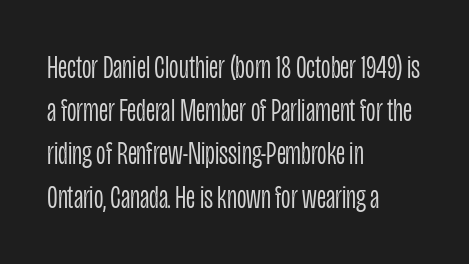
Q: Is the text bold? A: No.
Q: Is the text italic (slanted)? A: No, it is upright.
Q: Is the typeface a serif or a sans-serif typeface? A: Sans-serif.
Q: Is the text underlined? A: No.
Q: How is the paragraph aligned? A: Left-aligned.
Q: Is the spacing between letters normal or unusually wide? A: Normal.
Q: Is the spacing between lines tight, normal or loose? A: Normal.
Q: Width (condensed, normal, or wide)? A: Condensed.
Q: Stroke contrast? A: Low.
Q: x-height? A: Large.
Q: Monospaced? A: No.
